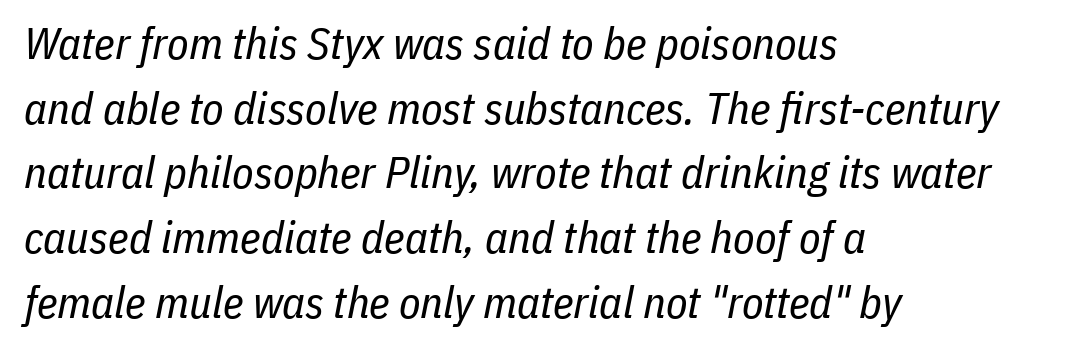
Decoration check: the copy has no underline. The lettering tilts uniformly, giving the passage an italic look. Do the characters align in a grid? No, the font is proportional. A typesetter would call this zero additional tracking. Evenly set lines give the paragraph a standard silhouette. The lines in this sample share a left origin and differ only in where they stop.
